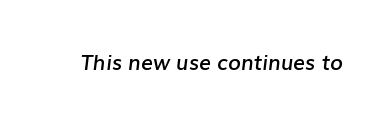
{"italic": "yes", "lean": "right", "slant_degrees": 7, "bold": "semi", "underline": "no", "letter_spacing": "normal", "letter_spacing_em": 0.0, "glyph_px": 21}
